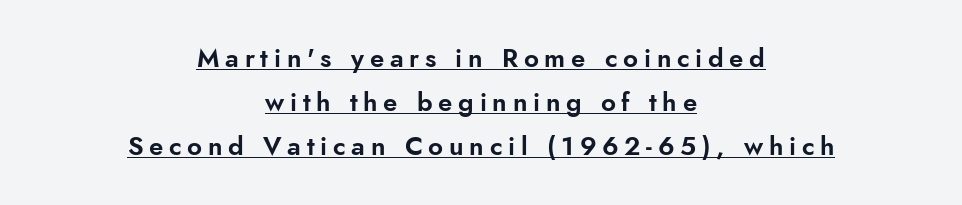
Q: Is the text italic (slanted)? A: No, it is upright.
Q: Is the text underlined? A: Yes.
Q: How is the paragraph aligned? A: Centered.
Q: Is the spacing between letters normal or unusually wide? A: Unusually wide.
Q: Is the spacing between lines tight, normal or loose? A: Normal.
